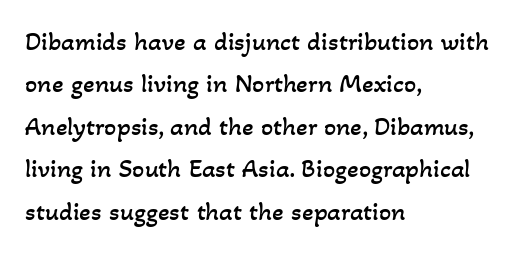
{"bold": "no", "underline": "no", "align": "left", "line_spacing": "normal", "line_spacing_ratio": 1.57, "letter_spacing": "normal", "letter_spacing_em": 0.0, "glyph_px": 27}
